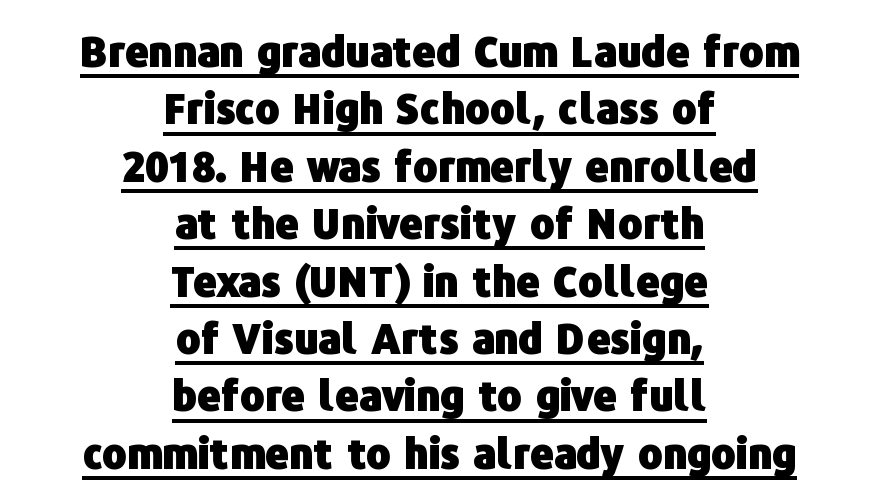
Q: Is the text bold? A: Yes.
Q: Is the text italic (slanted)? A: No, it is upright.
Q: Is the typeface a serif or a sans-serif typeface? A: Sans-serif.
Q: Is the text underlined? A: Yes.
Q: How is the paragraph aligned? A: Centered.
Q: Is the spacing between letters normal or unusually wide? A: Normal.
Q: Is the spacing between lines tight, normal or loose? A: Normal.
Q: Width (condensed, normal, or wide)? A: Normal.
Q: Stroke contrast? A: Low.
Q: x-height? A: Medium.
Q: Monospaced? A: No.
